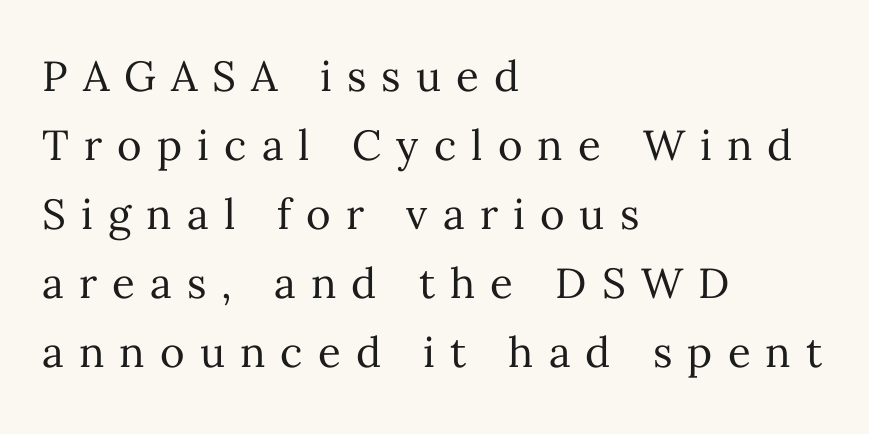
The typography opts for an upright posture over an oblique one. Clear beneath every line of the passage. If you measured baseline to baseline, you'd find a middling distance. Weight: not bold — regular or lighter. A typesetter would call this heavily tracked-out type. Line starts are locked; line ends wander.
